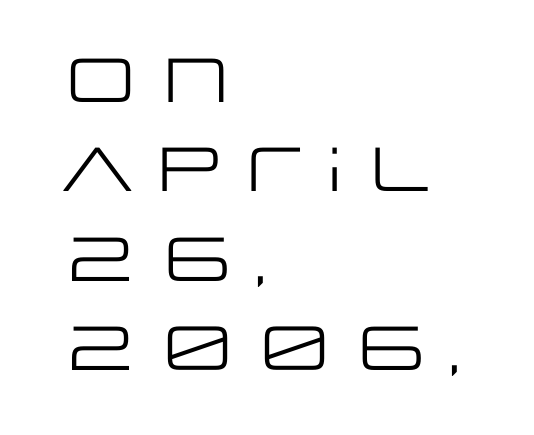
{"serif": "no", "italic": "no", "bold": "no", "weight": "regular", "width": "wide", "stroke_contrast": "low", "x_height": "large", "monospaced": "no", "underline": "no", "align": "left", "line_spacing": "normal", "line_spacing_ratio": 1.44, "letter_spacing": "normal", "letter_spacing_em": 0.0, "glyph_px": 62}
